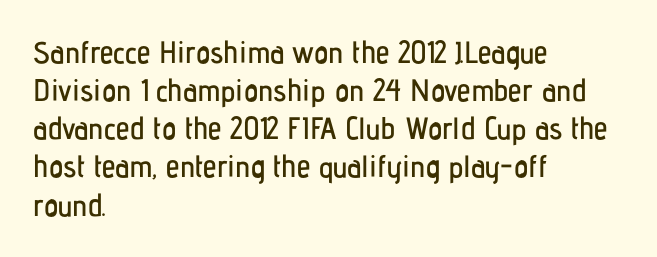
Q: Is the text italic (slanted)? A: No, it is upright.
Q: Is the typeface a serif or a sans-serif typeface? A: Sans-serif.
Q: Is the text underlined? A: No.
Q: How is the paragraph aligned? A: Left-aligned.
Q: Is the spacing between letters normal or unusually wide? A: Normal.
Q: Width (condensed, normal, or wide)? A: Condensed.
Q: Stroke contrast? A: Low.
Q: x-height? A: Medium.
Q: Monospaced? A: No.
